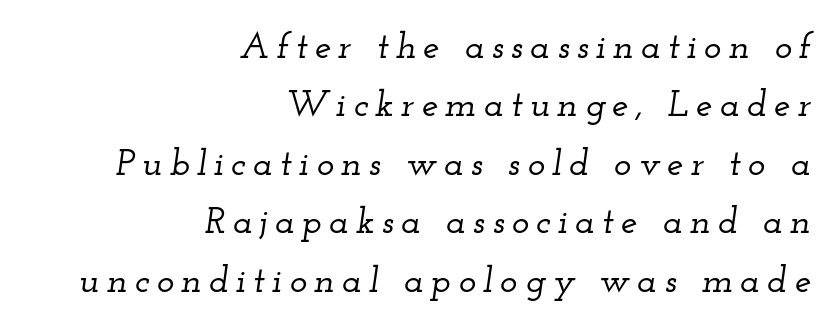
The image shows 37 px wide serif type, italic (leaning right); set right-aligned, normal line spacing (1.58x), not underlined; low stroke contrast and a small x-height.
